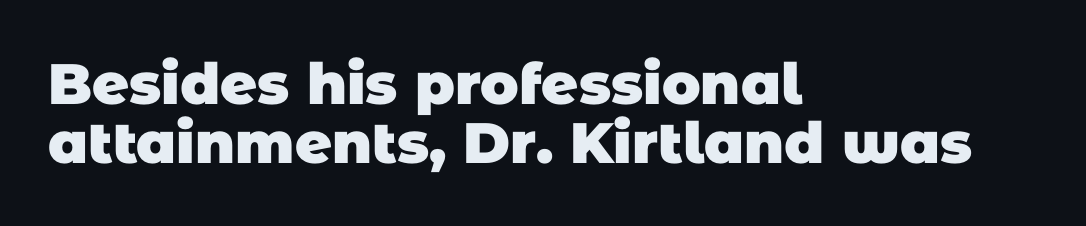
Very little white space separates one row of letters from the next. The letters advance in unequal steps, a hallmark of proportional type. Check where the strokes stop: nothing finishes them off — pure sans. Weight: bold. Here the glyphs are tracked normally, forming tight word shapes. Check under the words: just untouched page.
